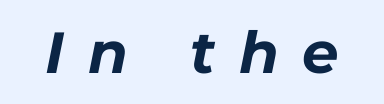
The image shows 58 px bold type, italic (leaning right); set unusually wide letter spacing (+0.4 em), not underlined; low stroke contrast and a medium x-height.
